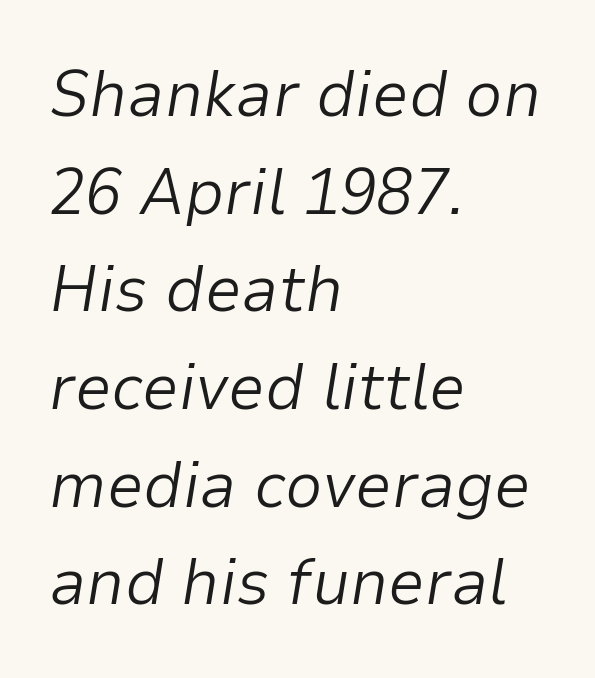
{"italic": "yes", "lean": "right", "slant_degrees": 9, "bold": "no", "weight": "light", "width": "normal", "stroke_contrast": "low", "x_height": "medium", "monospaced": "no", "underline": "no", "align": "left", "line_spacing": "normal", "line_spacing_ratio": 1.48, "letter_spacing": "normal", "letter_spacing_em": 0.0, "glyph_px": 66}
